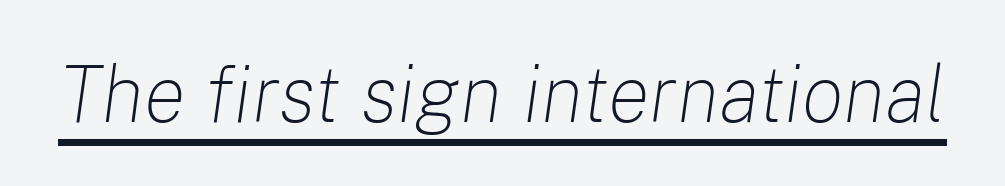
Q: Is the text bold? A: No.
Q: Is the text italic (slanted)? A: Yes, it leans right by about 8 degrees.
Q: Is the text underlined? A: Yes.
Q: Is the spacing between letters normal or unusually wide? A: Normal.
Q: Width (condensed, normal, or wide)? A: Normal.
Q: Stroke contrast? A: Low.
Q: x-height? A: Medium.
Q: Monospaced? A: No.
